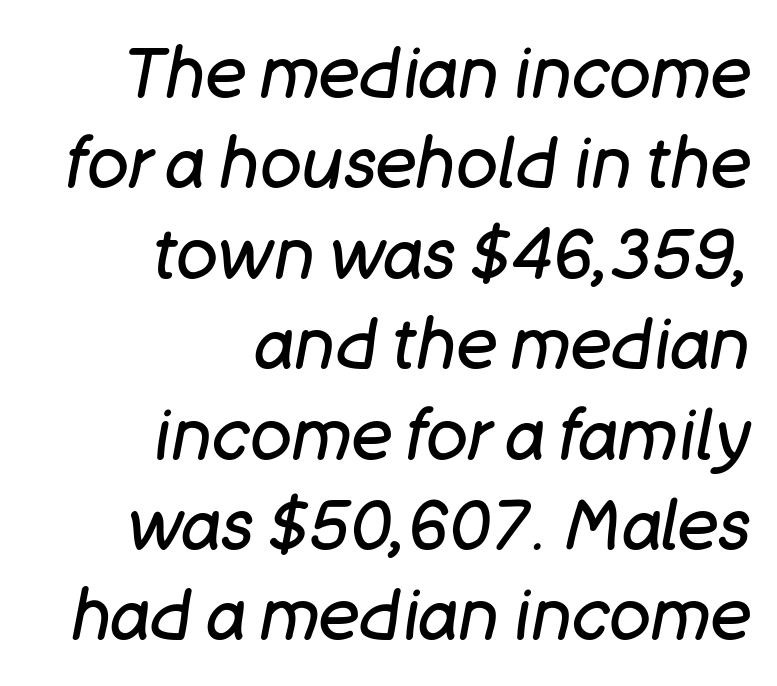
Q: Is the text bold? A: No.
Q: Is the text italic (slanted)? A: Yes, it leans right by about 11 degrees.
Q: Is the text underlined? A: No.
Q: How is the paragraph aligned? A: Right-aligned.
Q: Is the spacing between letters normal or unusually wide? A: Normal.
Q: Is the spacing between lines tight, normal or loose? A: Normal.
Q: Width (condensed, normal, or wide)? A: Normal.
Q: Stroke contrast? A: Low.
Q: x-height? A: Large.
Q: Monospaced? A: No.
